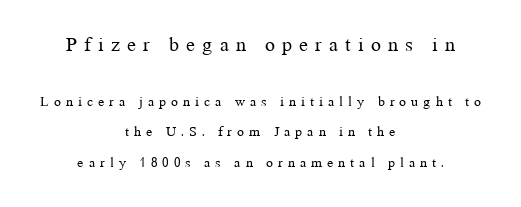
{"italic": "no", "bold": "no", "underline": "no", "align": "center", "line_spacing": "loose", "line_spacing_ratio": 2.19, "letter_spacing": "wide", "letter_spacing_em": 0.36, "larger_block": "first", "size_ratio": 1.43, "glyph_px": 20}
